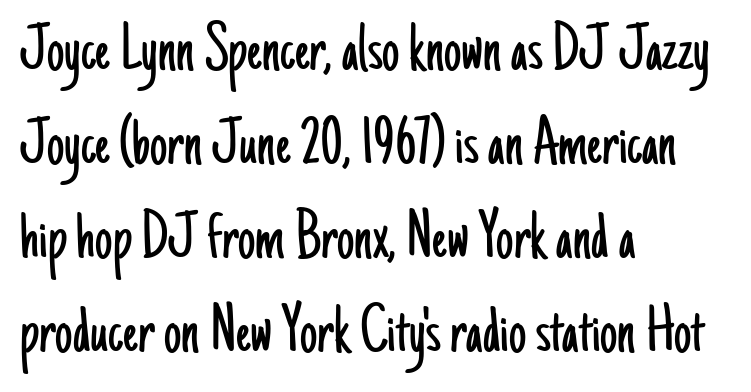
The image shows 69 px light, condensed sans-serif type, upright; set left-aligned, normal line spacing (1.36x), normal letter spacing, not underlined; low stroke contrast and a small x-height.
